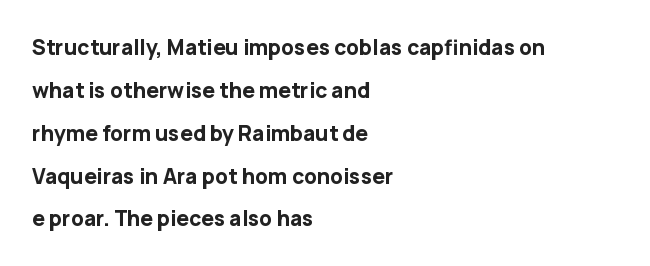
Q: Is the text bold? A: Yes.
Q: Is the text italic (slanted)? A: No, it is upright.
Q: Is the text underlined? A: No.
Q: How is the paragraph aligned? A: Left-aligned.
Q: Is the spacing between letters normal or unusually wide? A: Normal.
Q: Is the spacing between lines tight, normal or loose? A: Loose.
